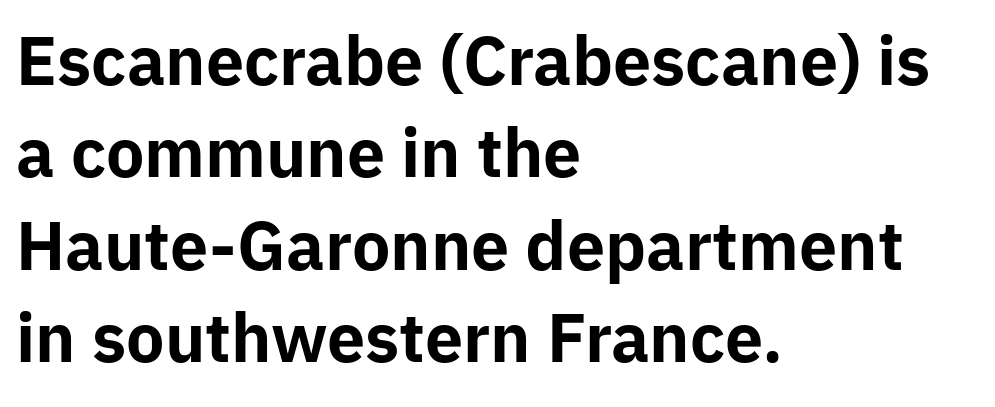
{"serif": "no", "italic": "no", "bold": "yes", "weight": "bold", "width": "normal", "stroke_contrast": "low", "x_height": "medium", "monospaced": "no", "underline": "no", "align": "left", "line_spacing": "normal", "line_spacing_ratio": 1.42, "letter_spacing": "normal", "letter_spacing_em": 0.0, "glyph_px": 65}
